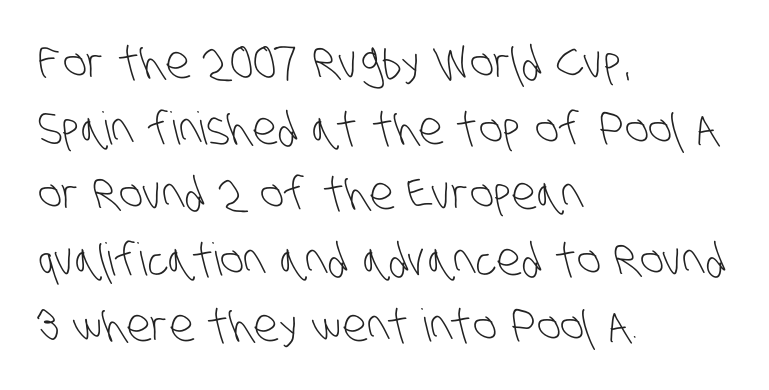
Q: Is the text bold? A: No.
Q: Is the typeface a serif or a sans-serif typeface? A: Sans-serif.
Q: Is the text underlined? A: No.
Q: How is the paragraph aligned? A: Left-aligned.
Q: Is the spacing between letters normal or unusually wide? A: Normal.
Q: Is the spacing between lines tight, normal or loose? A: Normal.
Q: Width (condensed, normal, or wide)? A: Condensed.
Q: Stroke contrast? A: Low.
Q: x-height? A: Large.
Q: Monospaced? A: No.
